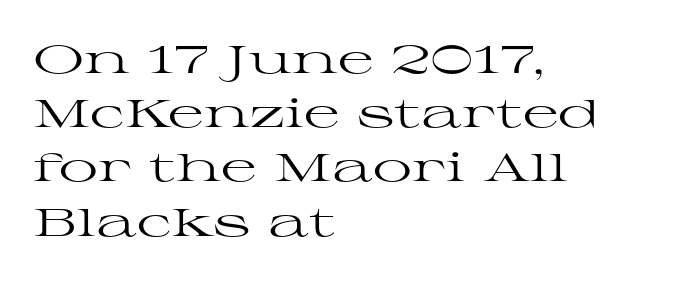
Q: Is the text bold? A: No.
Q: Is the text italic (slanted)? A: No, it is upright.
Q: Is the typeface a serif or a sans-serif typeface? A: Serif.
Q: Is the text underlined? A: No.
Q: How is the paragraph aligned? A: Left-aligned.
Q: Is the spacing between letters normal or unusually wide? A: Normal.
Q: Is the spacing between lines tight, normal or loose? A: Normal.
Q: Width (condensed, normal, or wide)? A: Wide.
Q: Stroke contrast? A: High.
Q: x-height? A: Medium.
Q: Monospaced? A: No.
